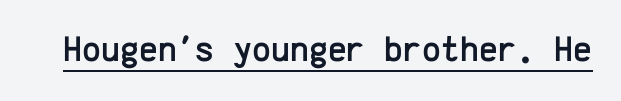
Q: Is the text italic (slanted)? A: No, it is upright.
Q: Is the typeface a serif or a sans-serif typeface? A: Sans-serif.
Q: Is the text underlined? A: Yes.
Q: Is the spacing between letters normal or unusually wide? A: Normal.
Q: Width (condensed, normal, or wide)? A: Normal.
Q: Stroke contrast? A: Low.
Q: x-height? A: Medium.
Q: Monospaced? A: Yes.
